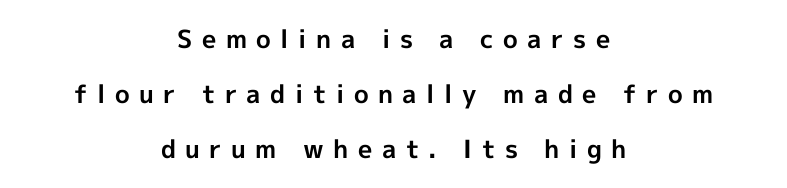
{"italic": "no", "bold": "yes", "underline": "no", "align": "center", "line_spacing": "loose", "line_spacing_ratio": 2.21, "letter_spacing": "wide", "letter_spacing_em": 0.38, "glyph_px": 25}
